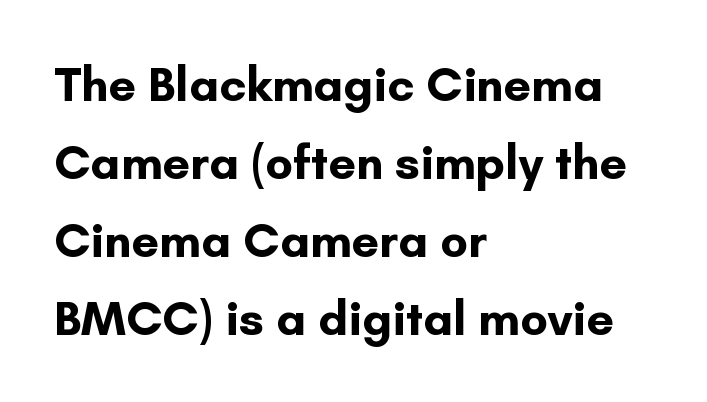
Q: Is the text bold? A: Yes.
Q: Is the text italic (slanted)? A: No, it is upright.
Q: Is the typeface a serif or a sans-serif typeface? A: Sans-serif.
Q: Is the text underlined? A: No.
Q: How is the paragraph aligned? A: Left-aligned.
Q: Is the spacing between letters normal or unusually wide? A: Normal.
Q: Is the spacing between lines tight, normal or loose? A: Normal.
Q: Width (condensed, normal, or wide)? A: Normal.
Q: Stroke contrast? A: Low.
Q: x-height? A: Small.
Q: Monospaced? A: No.
